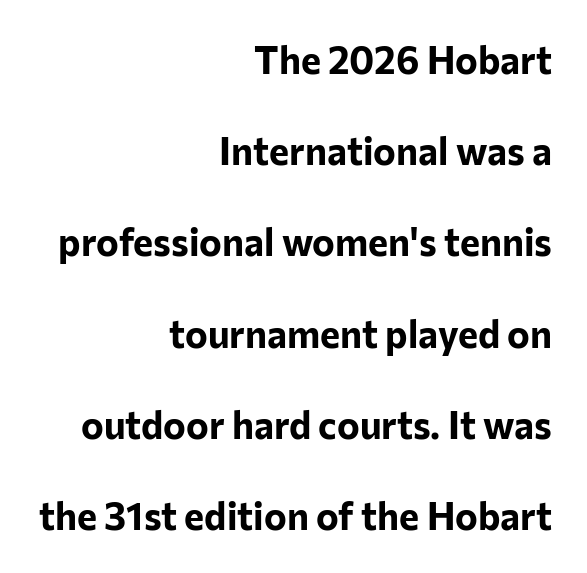
Q: Is the text bold? A: Yes.
Q: Is the text italic (slanted)? A: No, it is upright.
Q: Is the typeface a serif or a sans-serif typeface? A: Sans-serif.
Q: Is the text underlined? A: No.
Q: How is the paragraph aligned? A: Right-aligned.
Q: Is the spacing between letters normal or unusually wide? A: Normal.
Q: Is the spacing between lines tight, normal or loose? A: Loose.
Q: Width (condensed, normal, or wide)? A: Normal.
Q: Stroke contrast? A: Low.
Q: x-height? A: Medium.
Q: Monospaced? A: No.
